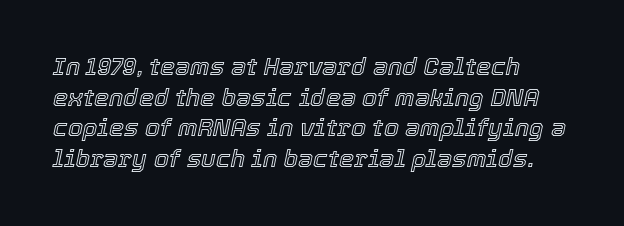
The image shows 24 px text type, italic (leaning right); set normal line spacing (1.28x), normal letter spacing, not underlined.
